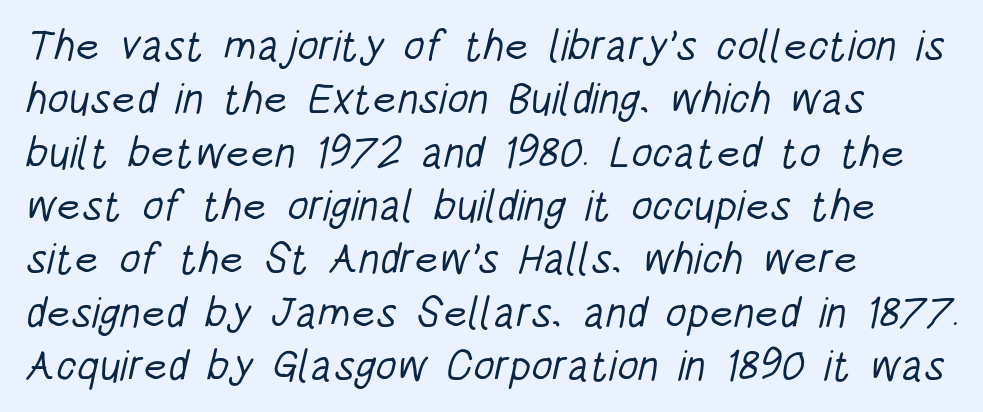
Q: Is the text bold? A: No.
Q: Is the typeface a serif or a sans-serif typeface? A: Sans-serif.
Q: Is the text underlined? A: No.
Q: How is the paragraph aligned? A: Left-aligned.
Q: Is the spacing between letters normal or unusually wide? A: Normal.
Q: Width (condensed, normal, or wide)? A: Condensed.
Q: Stroke contrast? A: Low.
Q: x-height? A: Large.
Q: Monospaced? A: No.
